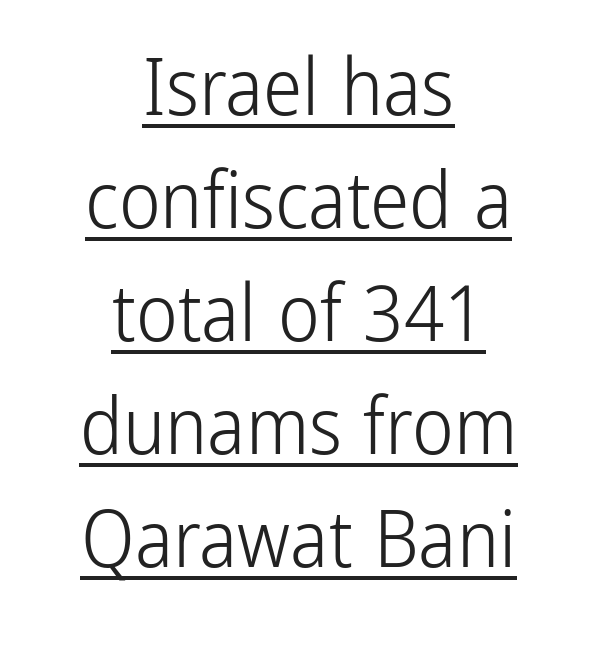
Proportional: the letters do not fall into vertical columns. The lines are quadded center. Short note: letters normally spaced. Evenly set lines give the paragraph a standard silhouette. Compared with undecorated copy, this sample adds a rule below the words.
